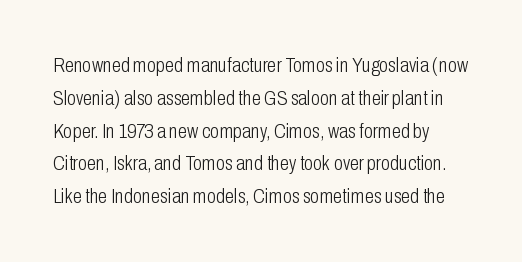
No italicization has been applied; the sample stays upright. Rows of type keep a routine distance in the vertical direction. Bare-footed words on every line. Tracking here is standard; glyphs follow each other at the usual distance. No extra ink here — the face is not bold.
